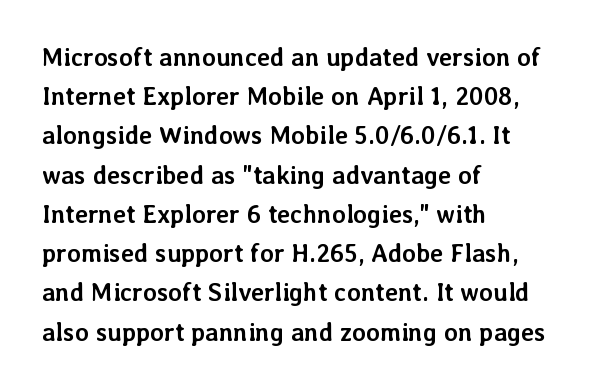
Q: Is the text bold? A: Yes.
Q: Is the text italic (slanted)? A: No, it is upright.
Q: Is the text underlined? A: No.
Q: How is the paragraph aligned? A: Left-aligned.
Q: Is the spacing between letters normal or unusually wide? A: Normal.
Q: Is the spacing between lines tight, normal or loose? A: Normal.
